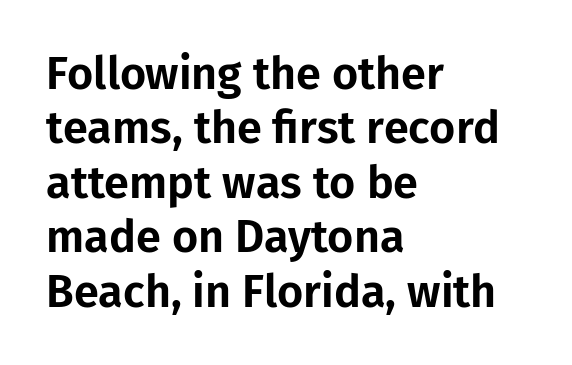
Q: Is the text italic (slanted)? A: No, it is upright.
Q: Is the typeface a serif or a sans-serif typeface? A: Sans-serif.
Q: Is the text underlined? A: No.
Q: How is the paragraph aligned? A: Left-aligned.
Q: Is the spacing between letters normal or unusually wide? A: Normal.
Q: Width (condensed, normal, or wide)? A: Normal.
Q: Stroke contrast? A: Low.
Q: x-height? A: Medium.
Q: Monospaced? A: No.
